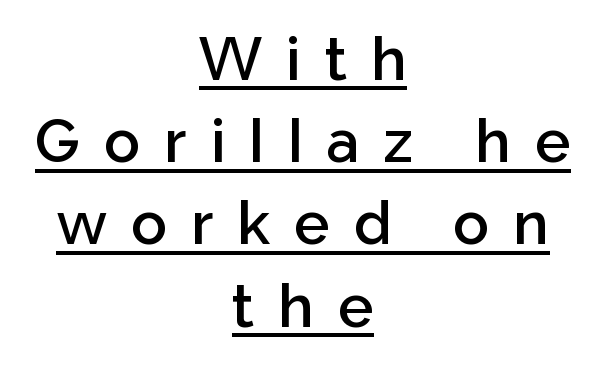
Ascenders rise straight up at ninety degrees. A typesetter would call this leading conventional body-copy spacing. To sum up the face: it is a sans, with no serifs. The string is rendered with underlining switched on. Alignment: centered.
